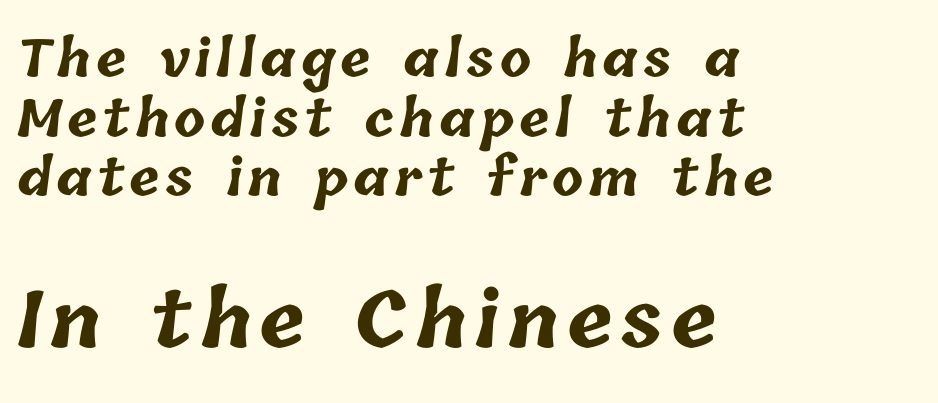
{"bold": "yes", "weight": "bold", "width": "normal", "stroke_contrast": "low", "x_height": "medium", "monospaced": "no", "underline": "no", "align": "left", "line_spacing_ratio": 1.17, "larger_block": "second", "size_ratio": 1.51, "glyph_px": 77}
